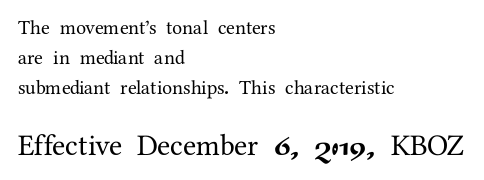
Q: Is the text italic (slanted)? A: No, it is upright.
Q: Is the typeface a serif or a sans-serif typeface? A: Serif.
Q: Is the text underlined? A: No.
Q: How is the paragraph aligned? A: Left-aligned.
Q: Is the spacing between letters normal or unusually wide? A: Normal.
Q: Is the spacing between lines tight, normal or loose? A: Normal.
Q: Which block of text is set in a larger size, the first (top) or the second (bottom)? A: The second (bottom) one.
Q: Width (condensed, normal, or wide)? A: Normal.
Q: Stroke contrast? A: Medium.
Q: x-height? A: Medium.
Q: Monospaced? A: No.
